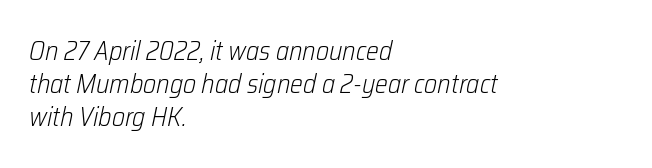
{"italic": "yes", "lean": "right", "slant_degrees": 12, "bold": "no", "underline": "no", "align": "left", "line_spacing_ratio": 1.23, "letter_spacing": "normal", "letter_spacing_em": 0.0, "glyph_px": 27}
